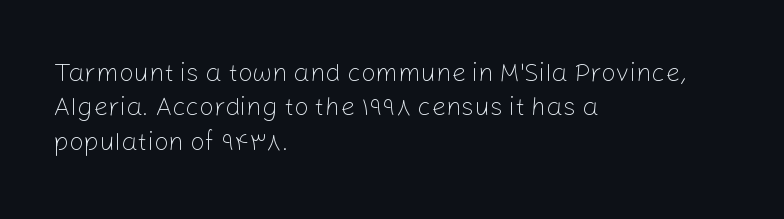
Leftover space on each line is placed entirely after the last word. Notice how the stems are strictly vertical — no italics here. The rendering uses a moderate line-height, typical for paragraphs. Underlining? Definitely not there. A light-to-regular cut is what we see here.
